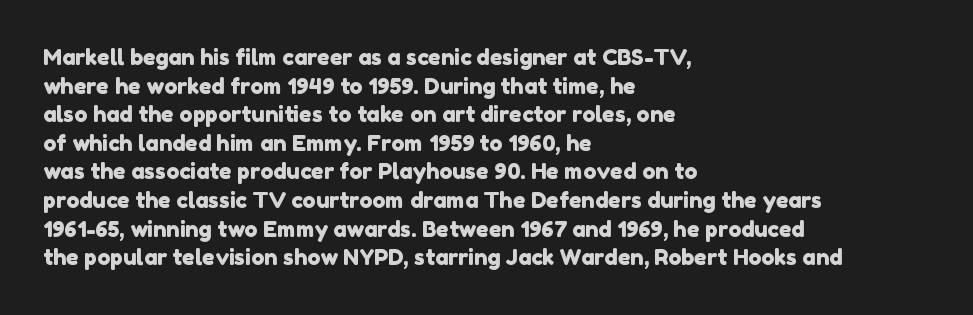
Just letters on the line, the space beneath them empty. This block has exactly the height ordinary leading produces. Letter spacing: default. These lines are set flush left with a ragged right edge.
